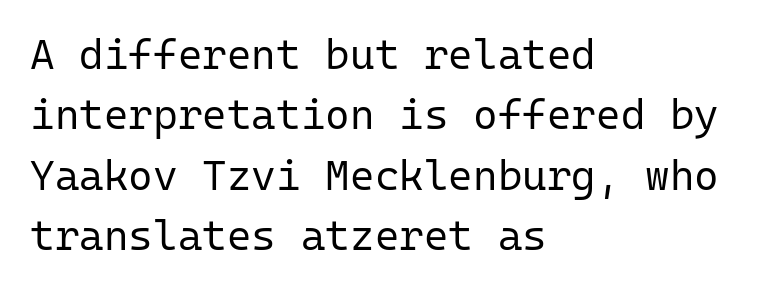
Q: Is the text bold? A: No.
Q: Is the text italic (slanted)? A: No, it is upright.
Q: Is the typeface a serif or a sans-serif typeface? A: Sans-serif.
Q: Is the text underlined? A: No.
Q: How is the paragraph aligned? A: Left-aligned.
Q: Is the spacing between letters normal or unusually wide? A: Normal.
Q: Is the spacing between lines tight, normal or loose? A: Normal.
Q: Width (condensed, normal, or wide)? A: Normal.
Q: Stroke contrast? A: Low.
Q: x-height? A: Medium.
Q: Monospaced? A: Yes.
